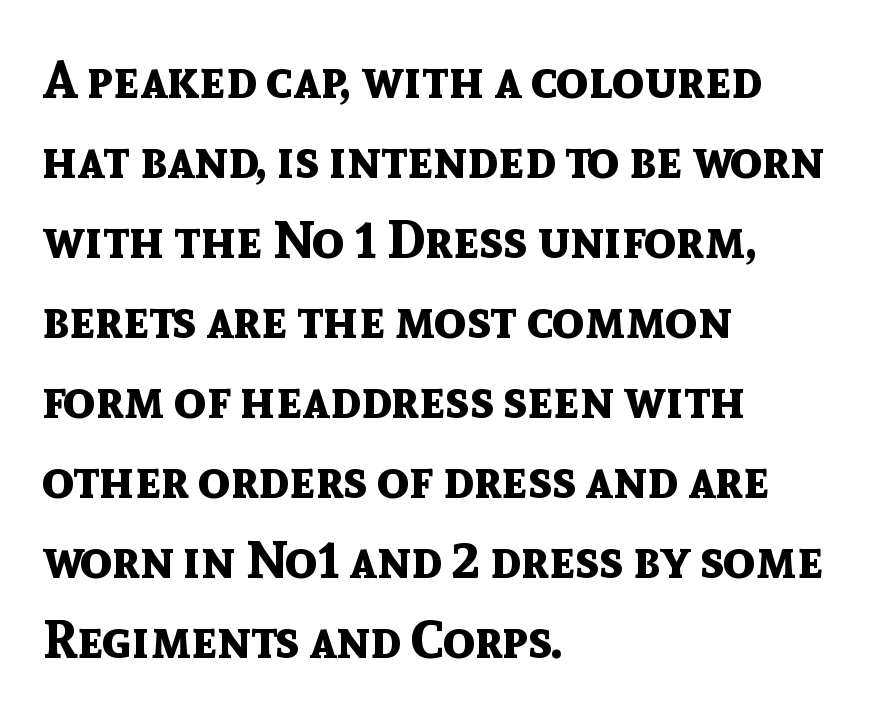
{"serif": "no", "italic": "no", "bold": "yes", "weight": "bold", "width": "normal", "x_height": "medium", "monospaced": "no", "underline": "no", "align": "left", "line_spacing": "normal", "line_spacing_ratio": 1.51, "letter_spacing": "normal", "letter_spacing_em": 0.0, "glyph_px": 53}
